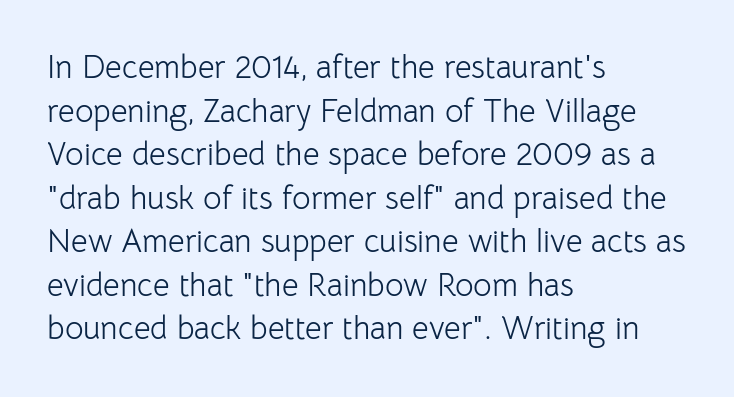
Q: Is the text bold? A: No.
Q: Is the text italic (slanted)? A: No, it is upright.
Q: Is the typeface a serif or a sans-serif typeface? A: Sans-serif.
Q: Is the text underlined? A: No.
Q: How is the paragraph aligned? A: Left-aligned.
Q: Is the spacing between letters normal or unusually wide? A: Normal.
Q: Is the spacing between lines tight, normal or loose? A: Normal.
Q: Width (condensed, normal, or wide)? A: Normal.
Q: Stroke contrast? A: Low.
Q: x-height? A: Medium.
Q: Monospaced? A: No.
